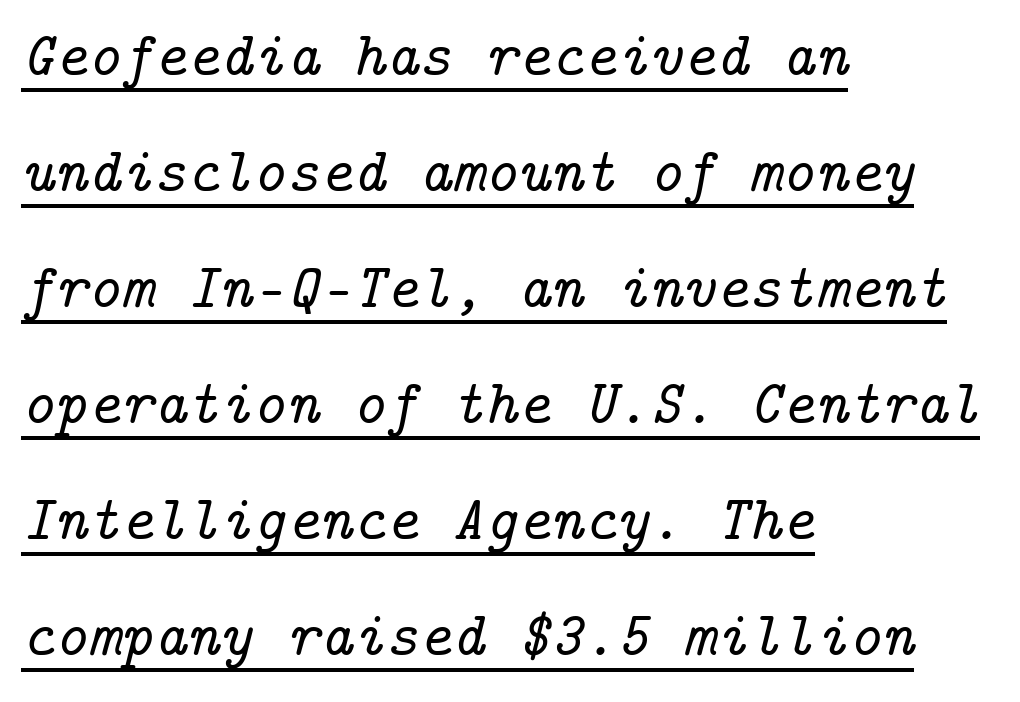
Q: Is the text italic (slanted)? A: Yes, it leans right by about 14 degrees.
Q: Is the typeface a serif or a sans-serif typeface? A: Serif.
Q: Is the text underlined? A: Yes.
Q: How is the paragraph aligned? A: Left-aligned.
Q: Is the spacing between letters normal or unusually wide? A: Normal.
Q: Width (condensed, normal, or wide)? A: Normal.
Q: Stroke contrast? A: Low.
Q: x-height? A: Medium.
